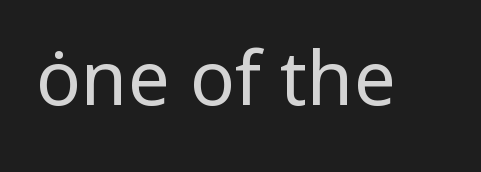
The image shows 75 px regular-weight sans-serif type, upright; set normal letter spacing, not underlined; low stroke contrast and a medium x-height.
